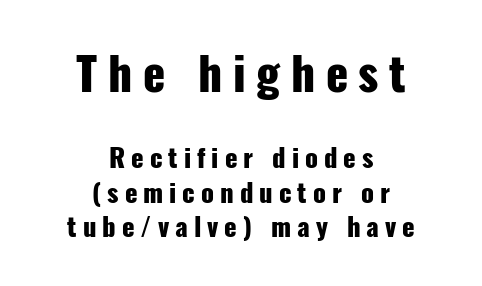
The image shows 46 px heavy, condensed sans-serif type, upright; set centered, normal line spacing (1.33x), unusually wide letter spacing (+0.23 em), not underlined; the first (top) block is 1.77x larger; low stroke contrast and a medium x-height.
